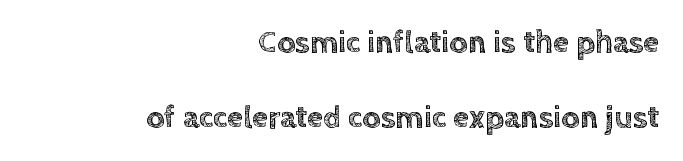
Q: Is the text italic (slanted)? A: No, it is upright.
Q: Is the text underlined? A: No.
Q: How is the paragraph aligned? A: Right-aligned.
Q: Is the spacing between letters normal or unusually wide? A: Normal.
Q: Is the spacing between lines tight, normal or loose? A: Loose.
Q: Width (condensed, normal, or wide)? A: Normal.
Q: x-height? A: Large.
Q: Monospaced? A: No.
